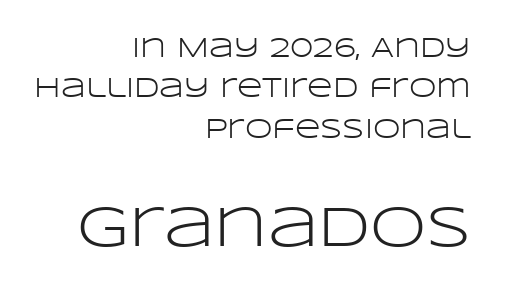
A bare baseline throughout the passage. The face used here appears at its bigger size in the lower chunk. Nothing unusual about the tracking: characters are spaced as the font intends. You could not count columns in this text — the font is proportionally spaced. Reading down the column, the eye jumps a familiar distance to each next line.
